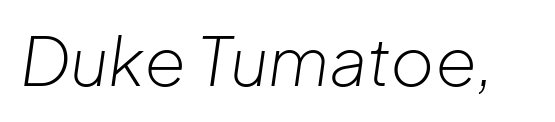
Do the characters align in a grid? No, the font is proportional. Descender tails drop into unmarked territory. Each word holds together tightly as a unit, with standard inter-letter gaps. Tall strokes in this sample are angled rather than plumb. Stem width sits at or under what a default text font uses.
